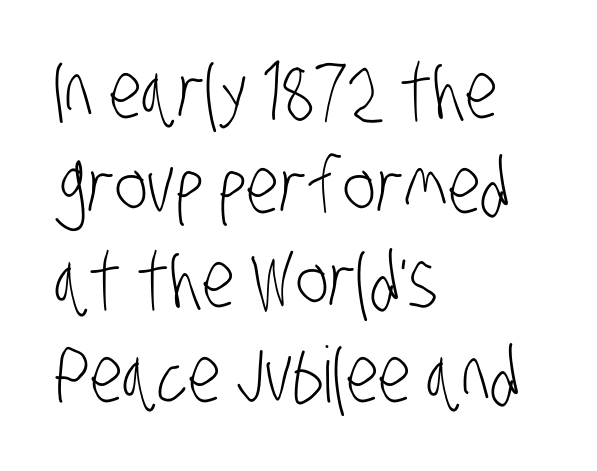
The image shows 77 px light, condensed sans-serif type; set left-aligned, line spacing 1.23x, normal letter spacing, not underlined; low stroke contrast and a large x-height.
